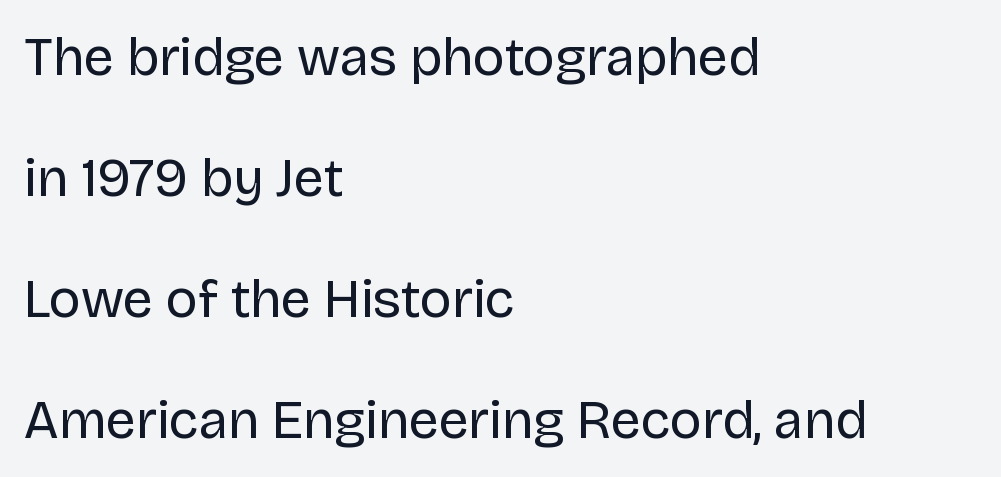
{"serif": "no", "italic": "no", "bold": "no", "weight": "regular", "width": "normal", "stroke_contrast": "low", "x_height": "large", "monospaced": "no", "underline": "no", "align": "left", "line_spacing": "loose", "line_spacing_ratio": 2.24, "letter_spacing": "normal", "letter_spacing_em": 0.0, "glyph_px": 54}
